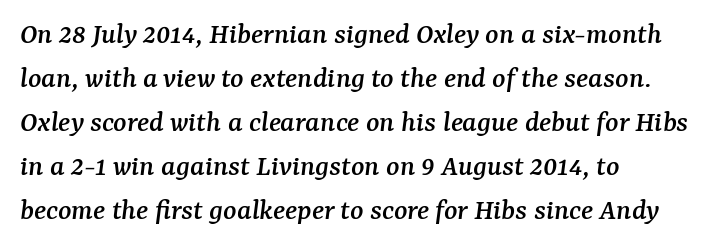
The image shows 31 px serif type, italic (leaning right); set left-aligned, normal line spacing (1.42x), normal letter spacing, not underlined; medium stroke contrast and a medium x-height.
